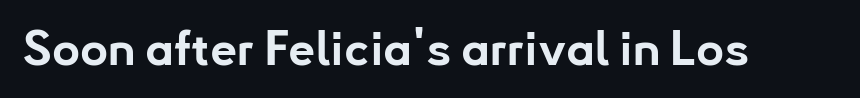
The image shows 48 px bold sans-serif type, upright; set normal letter spacing, not underlined; low stroke contrast and a small x-height.
